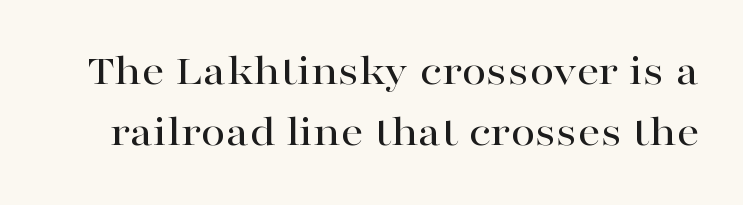
Q: Is the text italic (slanted)? A: No, it is upright.
Q: Is the typeface a serif or a sans-serif typeface? A: Serif.
Q: Is the text underlined? A: No.
Q: Is the spacing between letters normal or unusually wide? A: Normal.
Q: Is the spacing between lines tight, normal or loose? A: Normal.
Q: Width (condensed, normal, or wide)? A: Wide.
Q: Stroke contrast? A: High.
Q: x-height? A: Medium.
Q: Monospaced? A: No.
